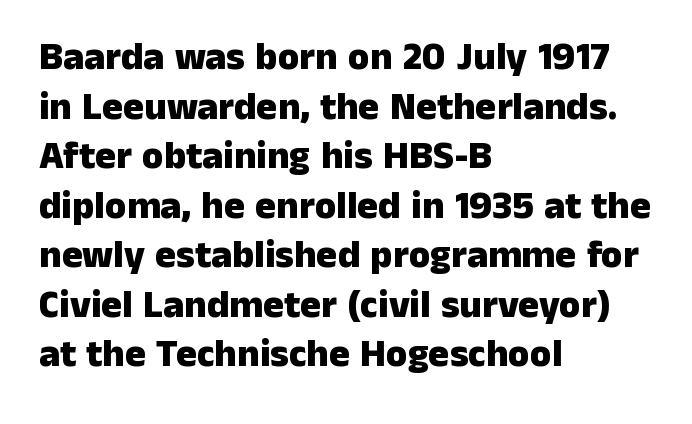
Type style note: lacks serifs. The block of text has a typical density, with ordinary space between rows. The compositor pushed each line to the left boundary. Ordinary non-slanted type is in use. Chunky letters — that's bold for sure. Note the varied advance widths — an 'i' is clearly narrower than an 'm'.
